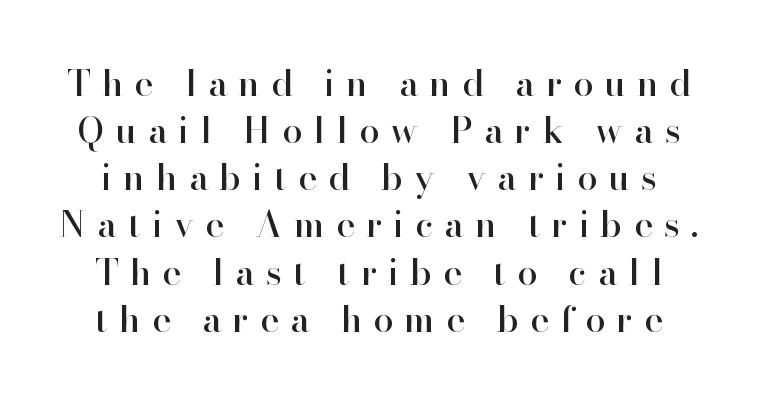
{"serif": "yes", "italic": "no", "width": "normal", "stroke_contrast": "high", "x_height": "small", "monospaced": "no", "underline": "no", "line_spacing": "normal", "line_spacing_ratio": 1.31, "letter_spacing": "wide", "letter_spacing_em": 0.31, "glyph_px": 36}
